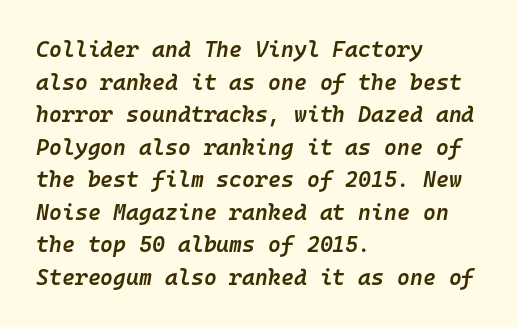
In terms of weight, the rendering is demibold, just under bold. Descender tails drop into unmarked territory. Posture: slanted. Look at the tracking — it's just the regular setting, nothing added.
